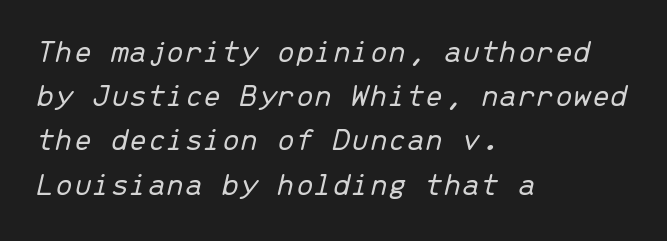
Q: Is the text bold? A: No.
Q: Is the text italic (slanted)? A: Yes, it leans right by about 13 degrees.
Q: Is the text underlined? A: No.
Q: How is the paragraph aligned? A: Left-aligned.
Q: Is the spacing between letters normal or unusually wide? A: Normal.
Q: Is the spacing between lines tight, normal or loose? A: Normal.
Q: Width (condensed, normal, or wide)? A: Normal.
Q: Stroke contrast? A: Low.
Q: x-height? A: Medium.
Q: Monospaced? A: Yes.
